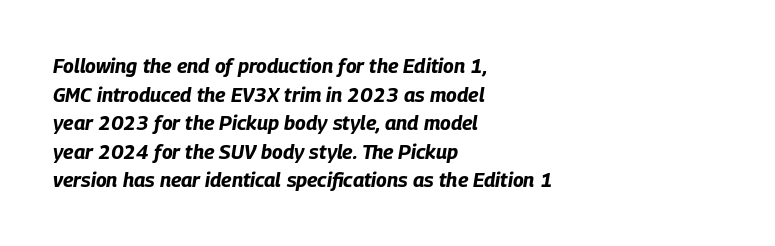
{"italic": "yes", "lean": "right", "slant_degrees": 9, "bold": "yes", "underline": "no", "align": "left", "line_spacing": "normal", "line_spacing_ratio": 1.43, "letter_spacing": "normal", "letter_spacing_em": 0.0, "glyph_px": 20}
